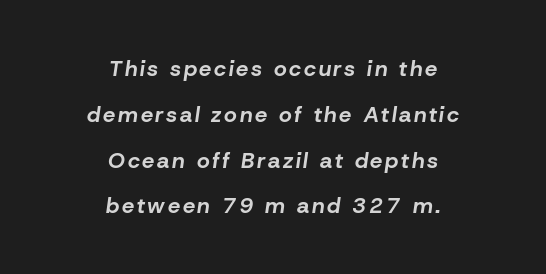
The rendering positions every line midway between the sides. The baseline area is clear. The whole block is typeset with a tilt. Each glyph is drawn with heavy, bold strokes. What's the leading like? Stretched, with rows far apart.
